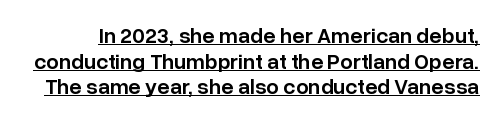
{"italic": "no", "bold": "semi", "underline": "yes", "line_spacing_ratio": 1.16, "letter_spacing": "normal", "letter_spacing_em": 0.0, "glyph_px": 22}
